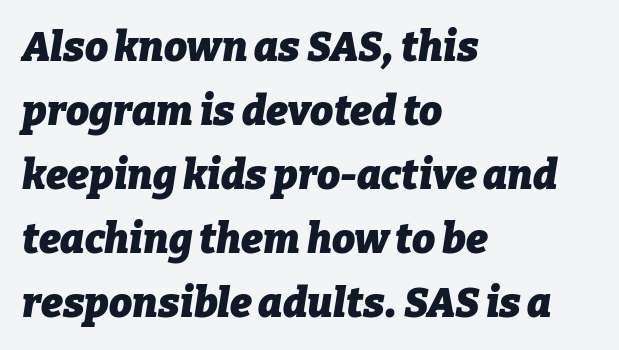
The rows are spaced the way most documents space them. Think of a printed novel: that variable character pitch is what you see here. Designer's note — italics engaged. Does the copy run flush right? No — it runs flush left.
